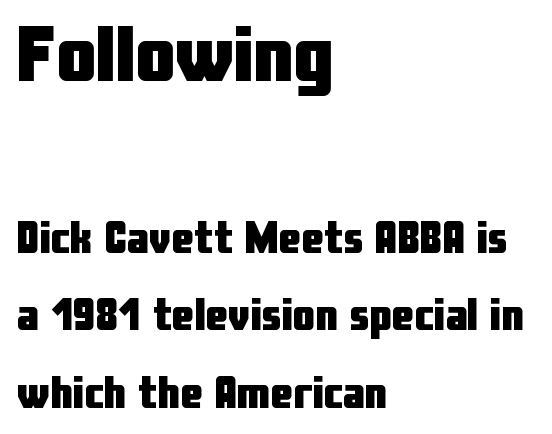
The image shows 79 px heavy, condensed sans-serif type, upright; set left-aligned, line spacing 1.72x, normal letter spacing, not underlined; the first (top) block is 1.76x larger; low stroke contrast and a medium x-height.
